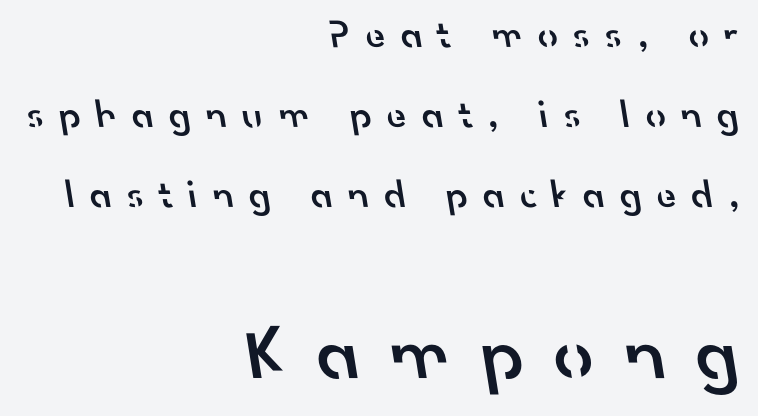
The image shows 79 px semibold sans-serif type; set right-aligned, loose line spacing (2.0x), unusually wide letter spacing (+0.38 em), not underlined; the second (bottom) block is 1.98x larger; low stroke contrast and a small x-height.
